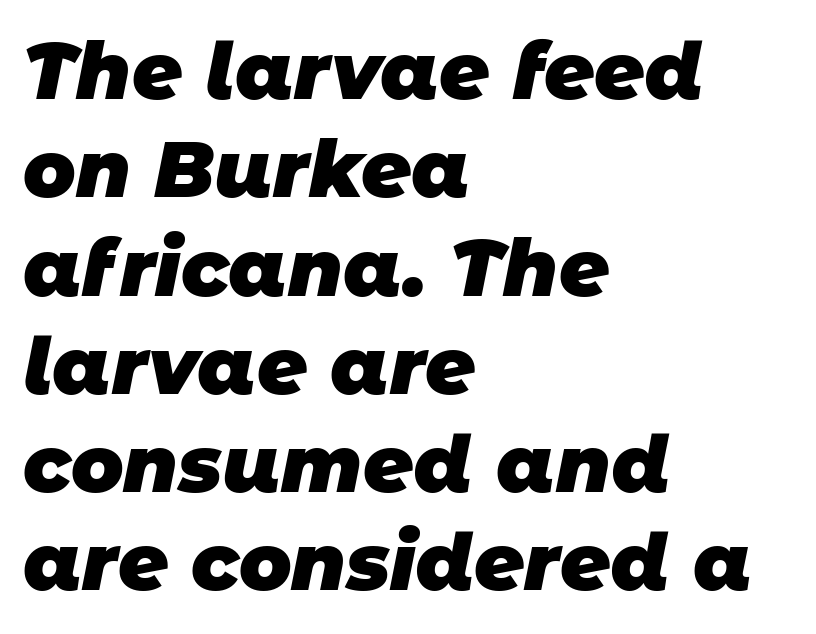
Decoration check: the copy has no underline. Typeset ragged right — the left edge is the straight one. The designer left line spacing at the default. Students, this is bold: see how much ink each stroke carries.
